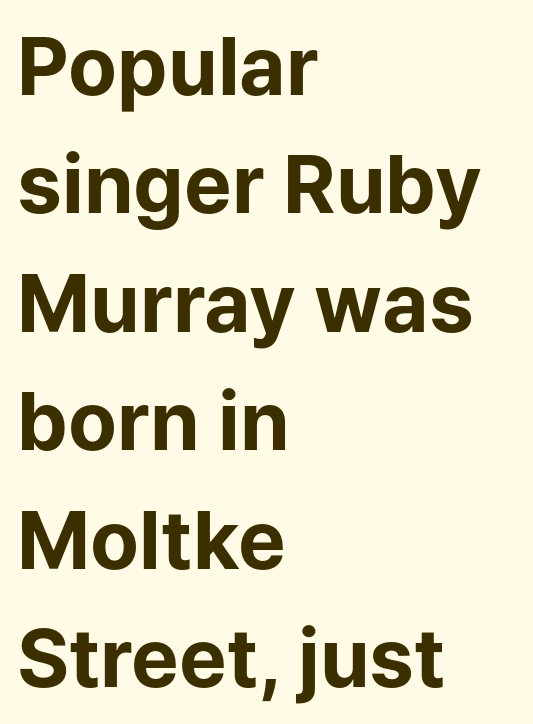
Q: Is the text bold? A: Yes.
Q: Is the text italic (slanted)? A: No, it is upright.
Q: Is the typeface a serif or a sans-serif typeface? A: Sans-serif.
Q: Is the text underlined? A: No.
Q: How is the paragraph aligned? A: Left-aligned.
Q: Is the spacing between letters normal or unusually wide? A: Normal.
Q: Is the spacing between lines tight, normal or loose? A: Normal.
Q: Width (condensed, normal, or wide)? A: Normal.
Q: Stroke contrast? A: Low.
Q: x-height? A: Medium.
Q: Monospaced? A: No.
